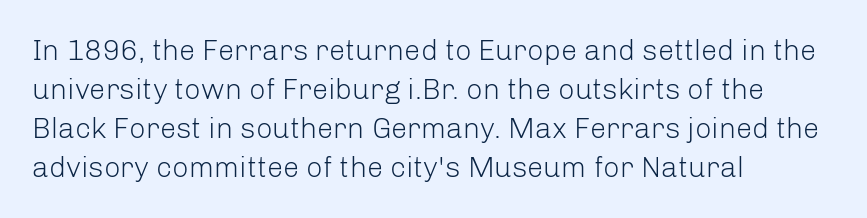
Q: Is the text bold? A: No.
Q: Is the text italic (slanted)? A: No, it is upright.
Q: Is the typeface a serif or a sans-serif typeface? A: Sans-serif.
Q: Is the text underlined? A: No.
Q: How is the paragraph aligned? A: Left-aligned.
Q: Is the spacing between letters normal or unusually wide? A: Normal.
Q: Is the spacing between lines tight, normal or loose? A: Normal.
Q: Width (condensed, normal, or wide)? A: Normal.
Q: Stroke contrast? A: Low.
Q: x-height? A: Medium.
Q: Monospaced? A: No.
